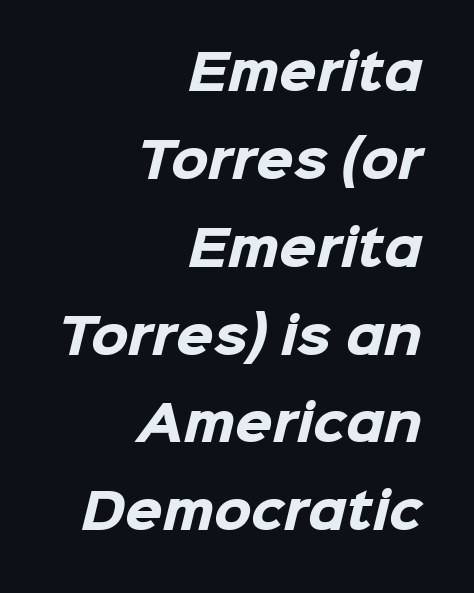
{"serif": "no", "bold": "yes", "weight": "heavy", "width": "normal", "stroke_contrast": "low", "x_height": "medium", "monospaced": "no", "underline": "no", "align": "right", "line_spacing_ratio": 1.83, "letter_spacing": "normal", "letter_spacing_em": 0.0, "glyph_px": 48}
